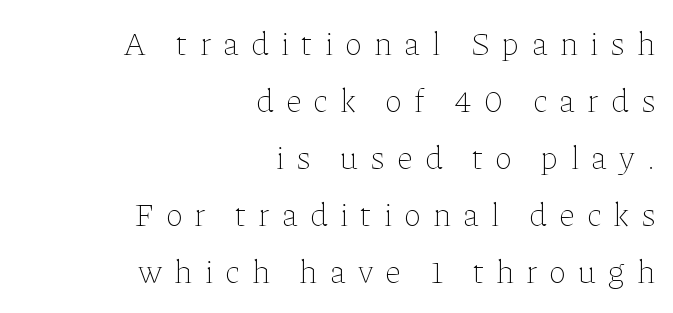
The image shows 33 px thin type, upright; set right-aligned, line spacing 1.73x, unusually wide letter spacing (+0.37 em), not underlined; low stroke contrast and a medium x-height.
